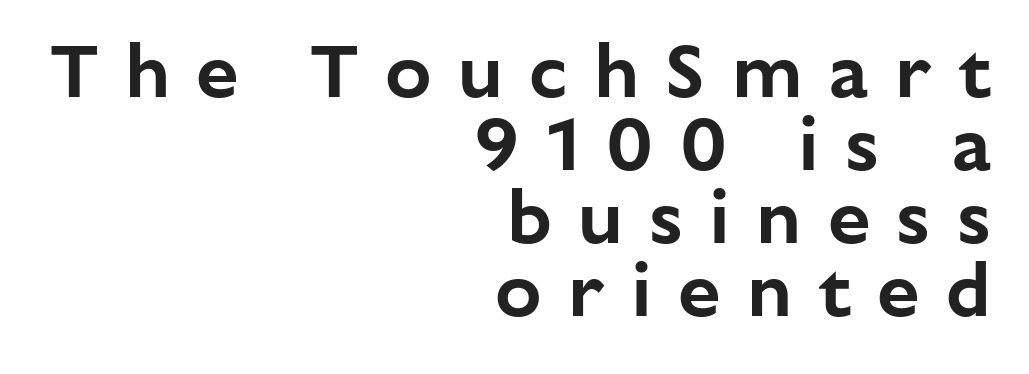
The image shows 77 px sans-serif type, upright; set right-aligned, tight line spacing (0.95x), unusually wide letter spacing (+0.34 em), not underlined; low stroke contrast and a medium x-height.
